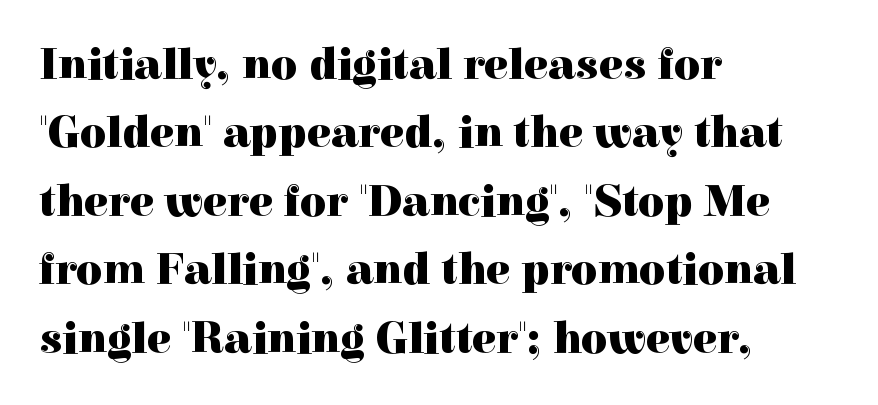
The image shows 45 px heavy serif type, upright; set left-aligned, normal line spacing (1.52x), normal letter spacing, not underlined; a medium x-height.
